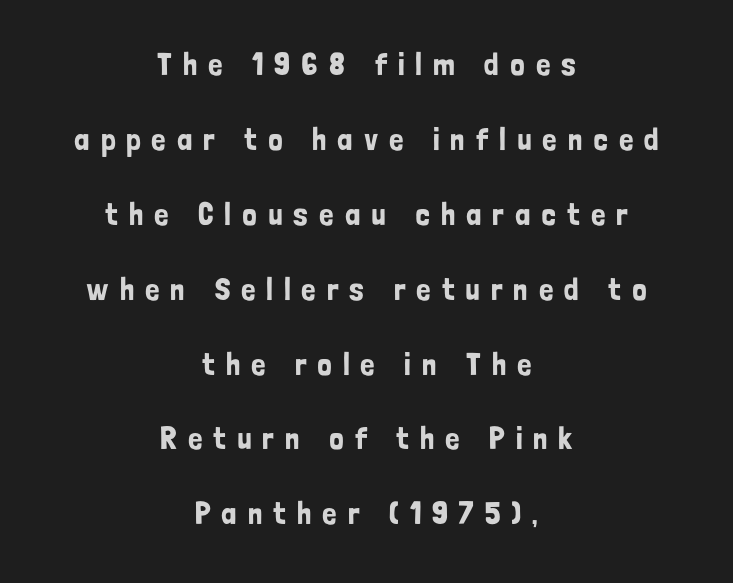
The image shows 32 px condensed sans-serif type, upright; set centered, loose line spacing (2.34x), unusually wide letter spacing (+0.34 em), not underlined; low stroke contrast and a medium x-height.
